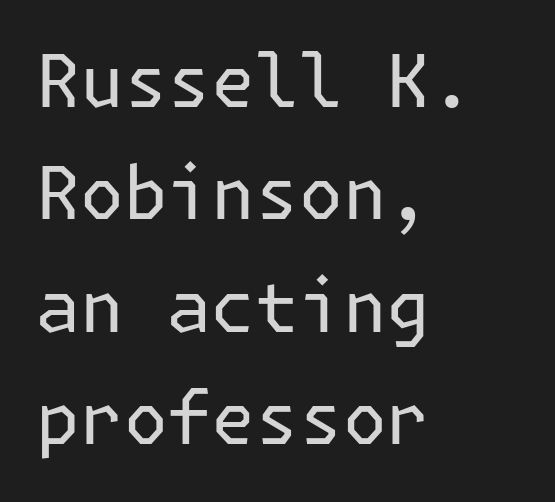
Nothing heavy about these letters — not bold at all. Nope, not italic — everything's standing straight. Each new line begins a customary step beneath the previous one. Caption: standard tracking, unaltered.
